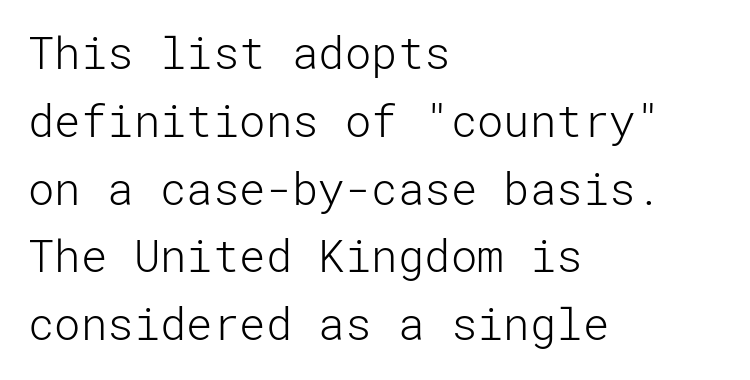
Does the leading feel generous? No, just average. Weight: in the light-to-regular range. Line beginnings align vertically; line endings do not. The glyphs in this specimen are sans serif. This sample uses an upright cut, with every glyph sitting square on the baseline.
